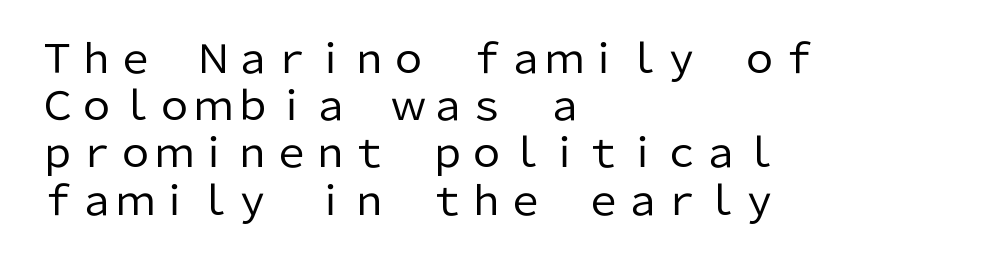
{"serif": "no", "italic": "no", "bold": "no", "weight": "regular", "width": "normal", "stroke_contrast": "low", "x_height": "medium", "monospaced": "no", "underline": "no", "align": "left", "line_spacing_ratio": 1.21, "letter_spacing": "normal", "letter_spacing_em": 0.0, "glyph_px": 39}
